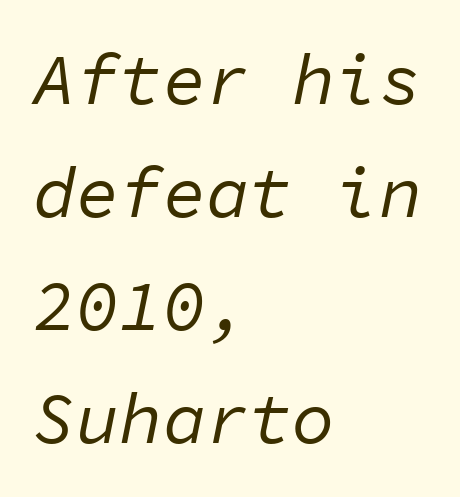
{"italic": "yes", "lean": "right", "slant_degrees": 11, "bold": "no", "weight": "regular", "width": "normal", "stroke_contrast": "low", "x_height": "medium", "monospaced": "yes", "underline": "no", "align": "left", "line_spacing": "normal", "line_spacing_ratio": 1.57, "letter_spacing": "normal", "letter_spacing_em": 0.0, "glyph_px": 72}
